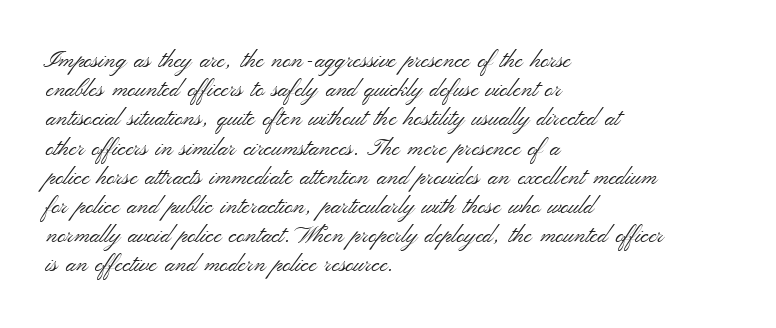
The image shows 23 px text type; set left-aligned, normal line spacing (1.27x), normal letter spacing, not underlined.
